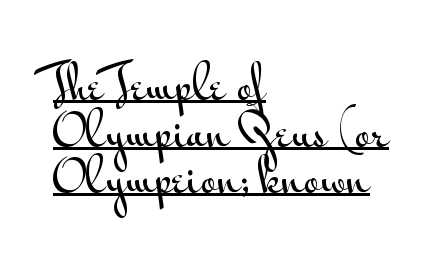
The image shows 44 px wide sans-serif type; set left-aligned, tight line spacing (1.06x), normal letter spacing, underlined; medium stroke contrast and a small x-height.
